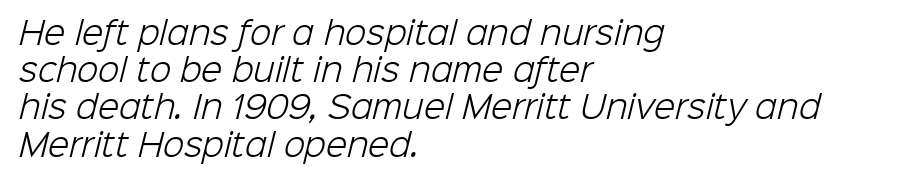
Q: Is the text bold? A: No.
Q: Is the typeface a serif or a sans-serif typeface? A: Sans-serif.
Q: Is the text underlined? A: No.
Q: How is the paragraph aligned? A: Left-aligned.
Q: Is the spacing between letters normal or unusually wide? A: Normal.
Q: Width (condensed, normal, or wide)? A: Normal.
Q: Stroke contrast? A: Low.
Q: x-height? A: Medium.
Q: Monospaced? A: No.
